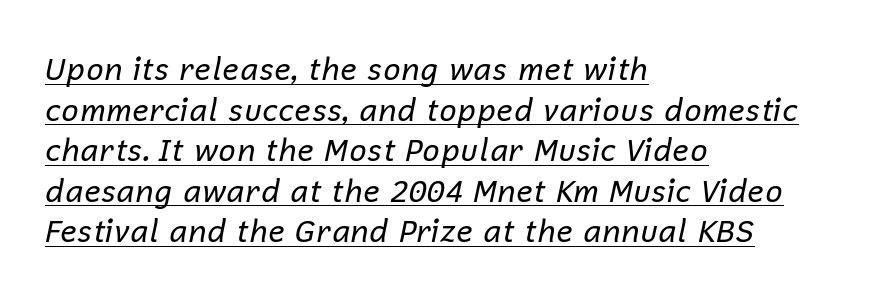
{"italic": "yes", "lean": "right", "slant_degrees": 12, "bold": "no", "weight": "regular", "width": "normal", "stroke_contrast": "low", "x_height": "medium", "monospaced": "no", "underline": "yes", "align": "left", "line_spacing": "normal", "line_spacing_ratio": 1.31, "letter_spacing": "normal", "letter_spacing_em": 0.0, "glyph_px": 31}
